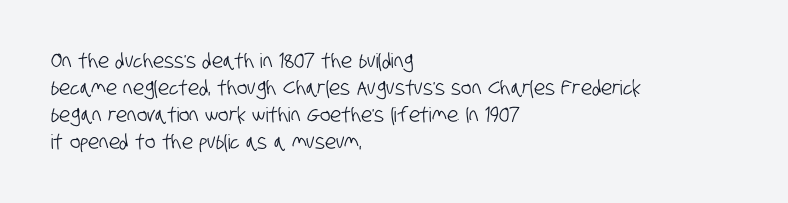
{"underline": "no", "align": "left", "line_spacing": "normal", "line_spacing_ratio": 1.35, "letter_spacing": "normal", "letter_spacing_em": 0.0, "glyph_px": 20}
